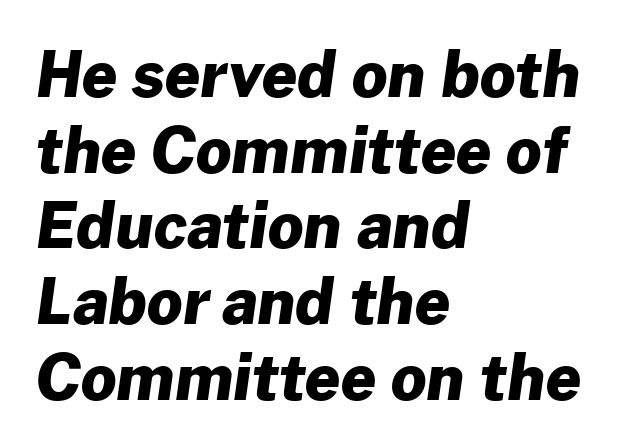
Q: Is the text bold? A: Yes.
Q: Is the typeface a serif or a sans-serif typeface? A: Sans-serif.
Q: Is the text underlined? A: No.
Q: How is the paragraph aligned? A: Left-aligned.
Q: Is the spacing between letters normal or unusually wide? A: Normal.
Q: Width (condensed, normal, or wide)? A: Normal.
Q: Stroke contrast? A: Low.
Q: x-height? A: Medium.
Q: Monospaced? A: No.
